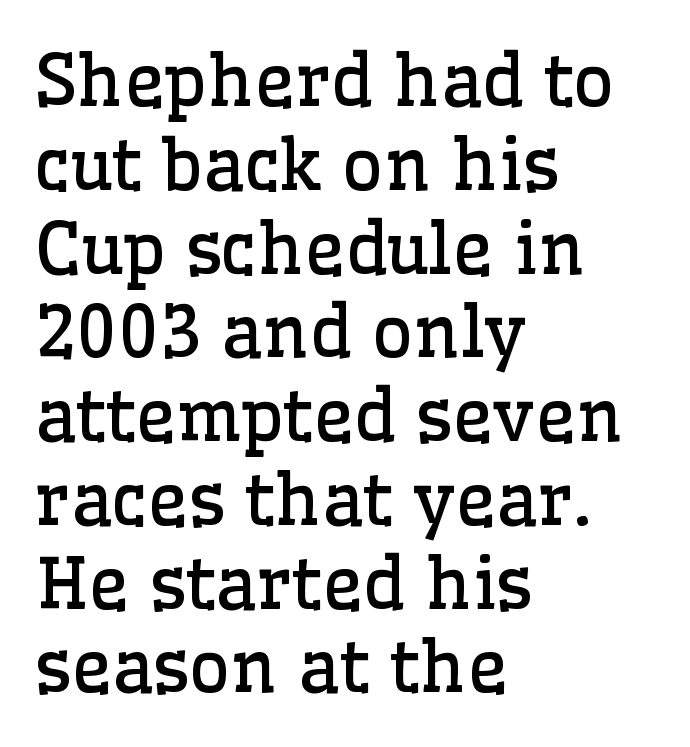
The image shows 71 px regular-weight serif type, upright; set left-aligned, line spacing 1.18x, normal letter spacing, not underlined; low stroke contrast and a medium x-height.
